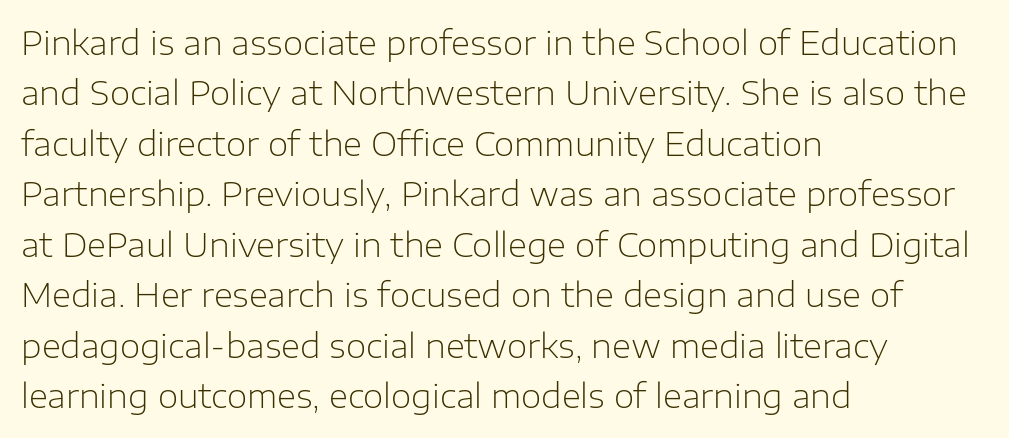
Q: Is the text bold? A: No.
Q: Is the text italic (slanted)? A: No, it is upright.
Q: Is the typeface a serif or a sans-serif typeface? A: Sans-serif.
Q: Is the text underlined? A: No.
Q: How is the paragraph aligned? A: Left-aligned.
Q: Is the spacing between letters normal or unusually wide? A: Normal.
Q: Is the spacing between lines tight, normal or loose? A: Normal.
Q: Width (condensed, normal, or wide)? A: Normal.
Q: Stroke contrast? A: Low.
Q: x-height? A: Medium.
Q: Monospaced? A: No.
